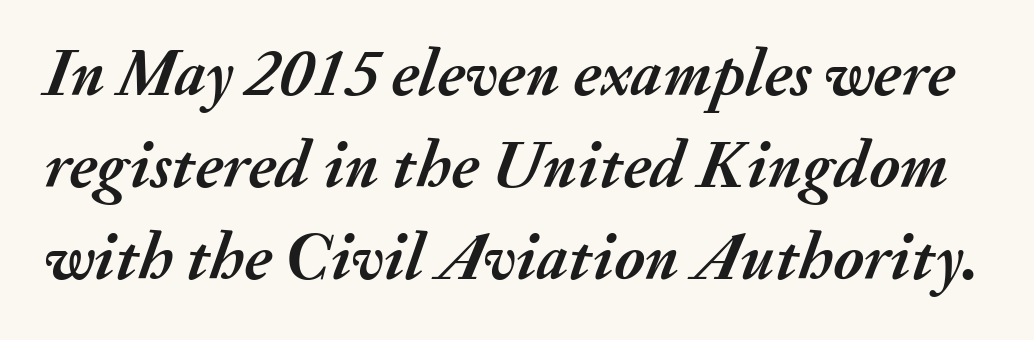
Compared with typical paragraphs, the rows here are spaced about the same. If you drew a line through each stem, it would be angled. Standard letterfit; no display-style spreading of the glyphs. The gap between lines stays unmarked. The rendering uses a bold face; every stroke is thick and dark. Here the designer chose a conventional face with non-uniform glyph widths.
